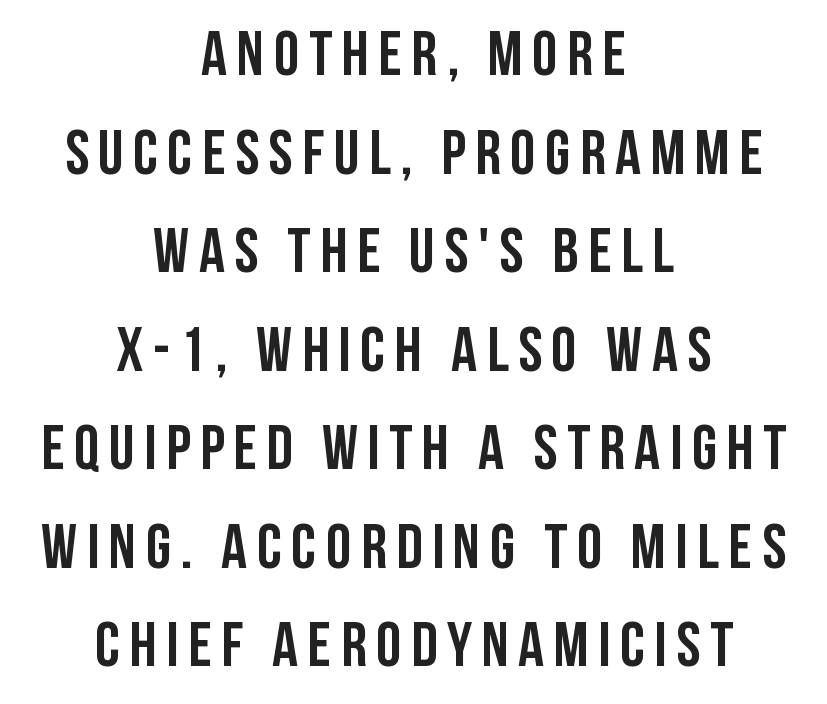
Q: Is the text italic (slanted)? A: No, it is upright.
Q: Is the typeface a serif or a sans-serif typeface? A: Sans-serif.
Q: Is the text underlined? A: No.
Q: How is the paragraph aligned? A: Centered.
Q: Is the spacing between lines tight, normal or loose? A: Normal.
Q: Width (condensed, normal, or wide)? A: Condensed.
Q: Stroke contrast? A: Low.
Q: x-height? A: Large.
Q: Monospaced? A: No.
